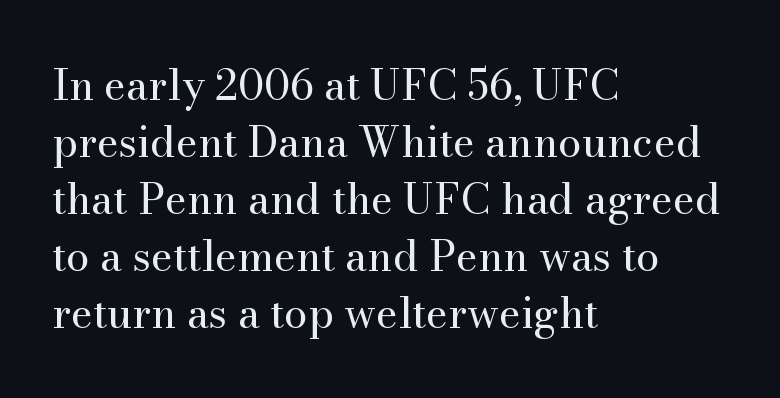
The image shows 42 px regular-weight serif type, upright; set left-aligned, normal line spacing (1.36x), normal letter spacing, not underlined; medium stroke contrast and a small x-height.
